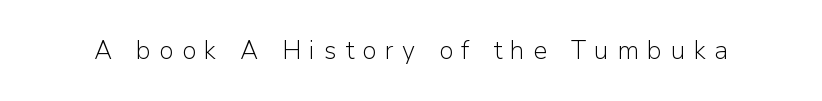
This rendering features lettering with no underline. This reads as an unemphasized weight, regular at the heaviest. Display-style spreading of the glyphs; the letterfit is very open. This is roman type, the default non-slanted kind.
